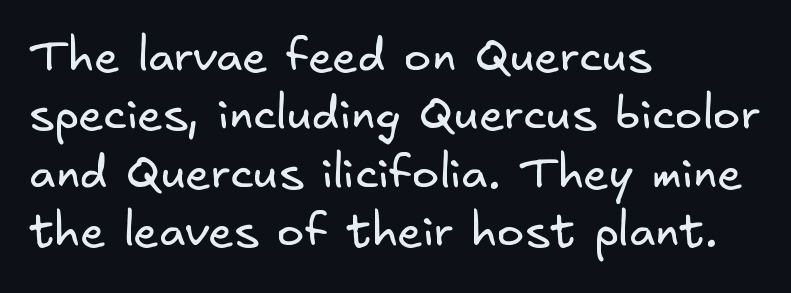
Q: Is the text bold? A: No.
Q: Is the typeface a serif or a sans-serif typeface? A: Sans-serif.
Q: Is the text underlined? A: No.
Q: How is the paragraph aligned? A: Left-aligned.
Q: Is the spacing between letters normal or unusually wide? A: Normal.
Q: Is the spacing between lines tight, normal or loose? A: Normal.
Q: Width (condensed, normal, or wide)? A: Normal.
Q: Stroke contrast? A: Low.
Q: x-height? A: Small.
